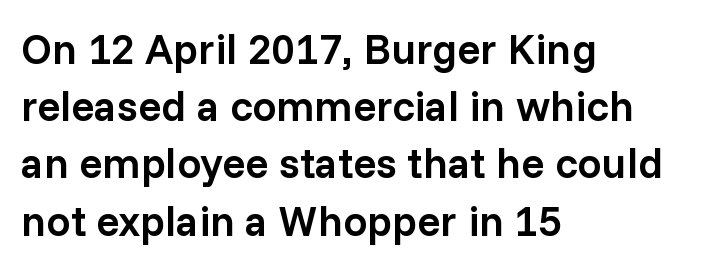
{"serif": "no", "italic": "no", "bold": "semi", "weight": "semibold", "width": "normal", "stroke_contrast": "low", "x_height": "medium", "monospaced": "no", "underline": "no", "align": "left", "line_spacing": "normal", "line_spacing_ratio": 1.33, "letter_spacing": "normal", "letter_spacing_em": 0.0, "glyph_px": 43}
